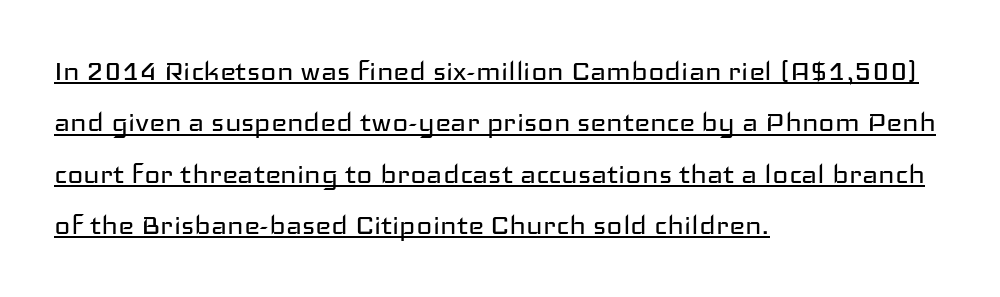
Spacing verdict: proportional, widths tailored to each character. In terms of letterform style, serifs are entirely absent. Students, note that the glyphs here touch the page at normal intervals. Heft: none added — not bold. Glance below the letters and you will spot a drawn line.
